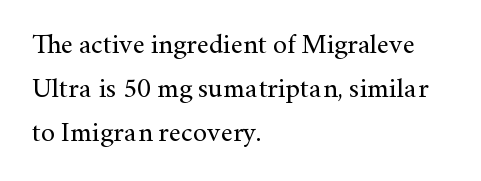
Just letters on the line, the space beneath them empty. Is the letter spacing exaggerated? No — it looks like the ordinary default. The font is comparable to plain body text, perhaps lighter. The compositor pushed each line to the left boundary.
